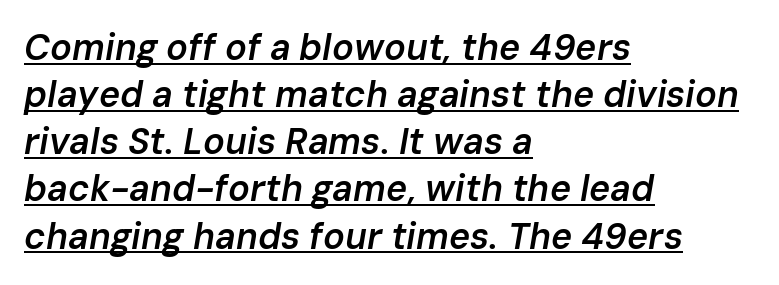
Q: Is the text bold? A: Semi-bold.
Q: Is the text italic (slanted)? A: Yes, it leans right by about 10 degrees.
Q: Is the text underlined? A: Yes.
Q: How is the paragraph aligned? A: Left-aligned.
Q: Is the spacing between letters normal or unusually wide? A: Normal.
Q: Is the spacing between lines tight, normal or loose? A: Normal.
Q: Width (condensed, normal, or wide)? A: Normal.
Q: Stroke contrast? A: Low.
Q: x-height? A: Medium.
Q: Monospaced? A: No.
